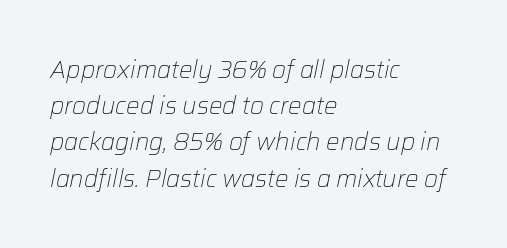
{"italic": "yes", "lean": "right", "slant_degrees": 12, "bold": "no", "underline": "no", "align": "left", "line_spacing": "normal", "line_spacing_ratio": 1.51, "letter_spacing": "normal", "letter_spacing_em": 0.0, "glyph_px": 24}
